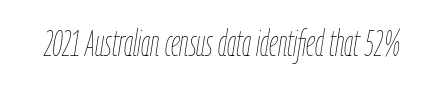
Proportional: the letters do not fall into vertical columns. The space beneath each line is pristine and unruled. Here the glyphs are tracked normally, forming tight word shapes. Ink coverage per letter is moderate at most. Slanted lettering throughout.
